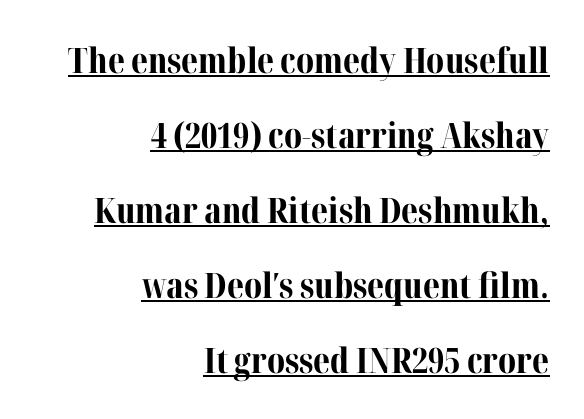
The image shows 35 px bold serif type, upright; set right-aligned, loose line spacing (2.14x), normal letter spacing, underlined; medium stroke contrast and a medium x-height.
